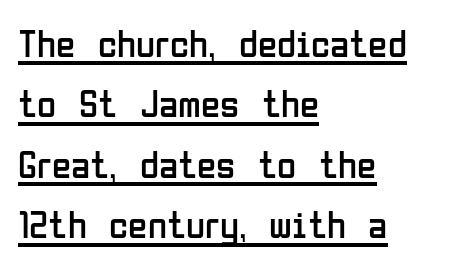
{"serif": "no", "italic": "no", "bold": "no", "weight": "regular", "width": "condensed", "stroke_contrast": "low", "x_height": "medium", "monospaced": "no", "underline": "yes", "align": "left", "line_spacing": "normal", "line_spacing_ratio": 1.55, "letter_spacing": "normal", "letter_spacing_em": 0.0, "glyph_px": 39}
